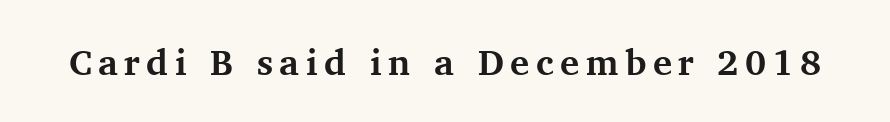
Q: Is the text bold? A: Yes.
Q: Is the text italic (slanted)? A: No, it is upright.
Q: Is the typeface a serif or a sans-serif typeface? A: Serif.
Q: Is the text underlined? A: No.
Q: Width (condensed, normal, or wide)? A: Normal.
Q: Stroke contrast? A: Medium.
Q: x-height? A: Medium.
Q: Monospaced? A: No.
